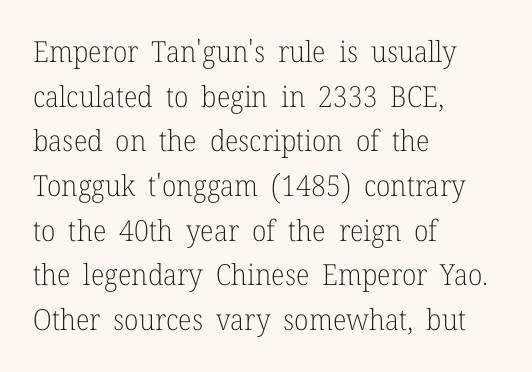
The letters stand straight up with perfectly vertical stems. Left-aligned paragraph, ragged on the right. The line-height multiplier appears to be the usual default. The glyphs in this specimen are seriffed. Do the characters align in a grid? No, the font is proportional.
